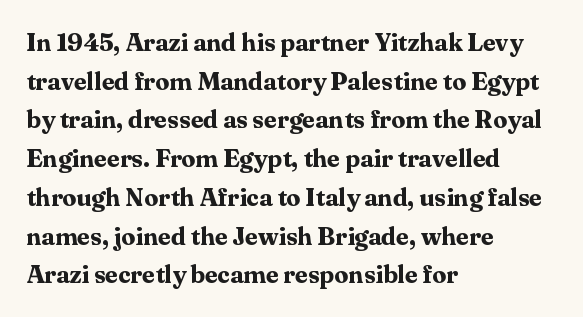
Q: Is the text bold? A: Yes.
Q: Is the text italic (slanted)? A: No, it is upright.
Q: Is the text underlined? A: No.
Q: How is the paragraph aligned? A: Left-aligned.
Q: Is the spacing between letters normal or unusually wide? A: Normal.
Q: Is the spacing between lines tight, normal or loose? A: Normal.
